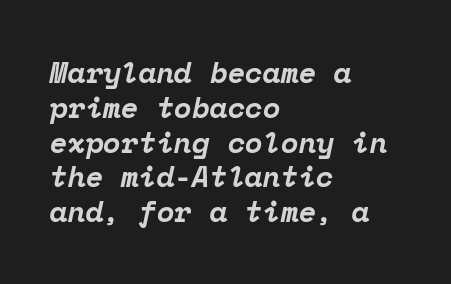
{"serif": "yes", "italic": "yes", "lean": "right", "slant_degrees": 12, "bold": "yes", "weight": "bold", "width": "normal", "stroke_contrast": "low", "x_height": "medium", "monospaced": "yes", "underline": "no", "align": "left", "line_spacing_ratio": 1.2, "letter_spacing": "normal", "letter_spacing_em": 0.0, "glyph_px": 29}
